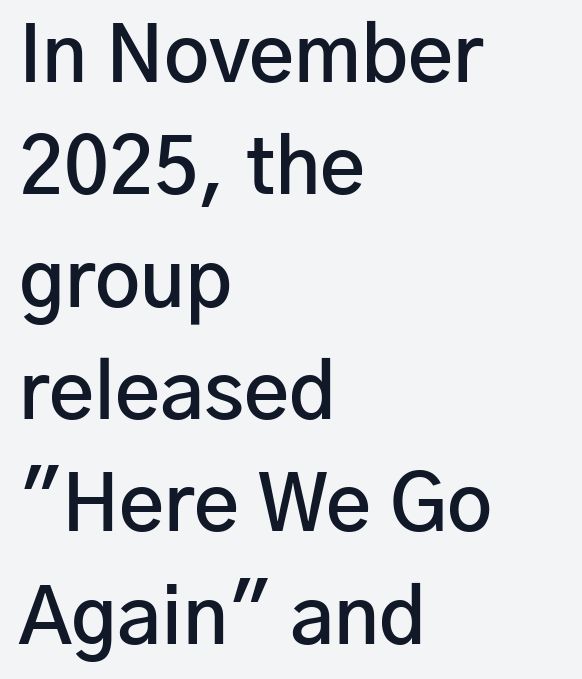
The image shows 78 px semibold sans-serif type, upright; set left-aligned, normal line spacing (1.44x), normal letter spacing, not underlined; low stroke contrast and a medium x-height.
